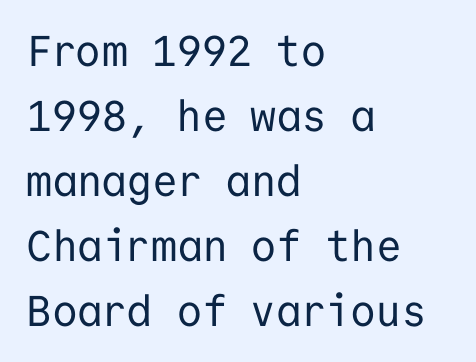
Q: Is the text bold? A: No.
Q: Is the text italic (slanted)? A: No, it is upright.
Q: Is the typeface a serif or a sans-serif typeface? A: Sans-serif.
Q: Is the text underlined? A: No.
Q: How is the paragraph aligned? A: Left-aligned.
Q: Is the spacing between letters normal or unusually wide? A: Normal.
Q: Is the spacing between lines tight, normal or loose? A: Normal.
Q: Width (condensed, normal, or wide)? A: Normal.
Q: Stroke contrast? A: Low.
Q: x-height? A: Medium.
Q: Monospaced? A: Yes.
